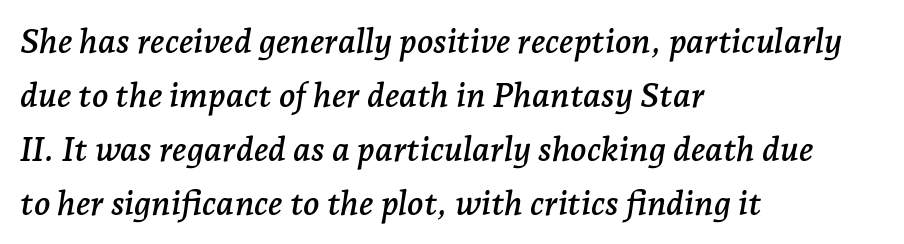
Q: Is the text italic (slanted)? A: Yes, it leans right by about 7 degrees.
Q: Is the typeface a serif or a sans-serif typeface? A: Serif.
Q: Is the text underlined? A: No.
Q: How is the paragraph aligned? A: Left-aligned.
Q: Is the spacing between letters normal or unusually wide? A: Normal.
Q: Is the spacing between lines tight, normal or loose? A: Normal.
Q: Width (condensed, normal, or wide)? A: Normal.
Q: Stroke contrast? A: Low.
Q: x-height? A: Medium.
Q: Monospaced? A: No.
